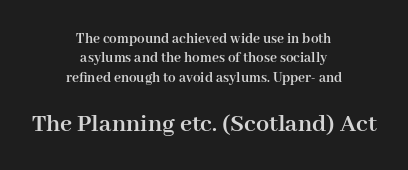
The image shows 26 px bold type, upright; set centered, normal line spacing (1.29x), normal letter spacing, not underlined; the second (bottom) block is 1.73x larger.
